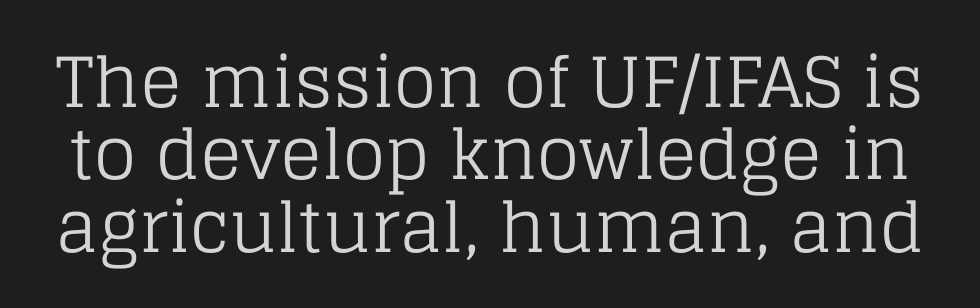
{"serif": "yes", "italic": "no", "bold": "no", "weight": "regular", "width": "normal", "stroke_contrast": "low", "x_height": "large", "monospaced": "no", "underline": "no", "line_spacing": "tight", "line_spacing_ratio": 1.05, "letter_spacing": "normal", "letter_spacing_em": 0.0, "glyph_px": 69}
